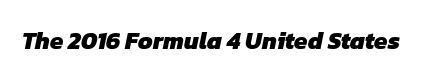
The image shows 24 px bold type; set normal letter spacing, not underlined.
